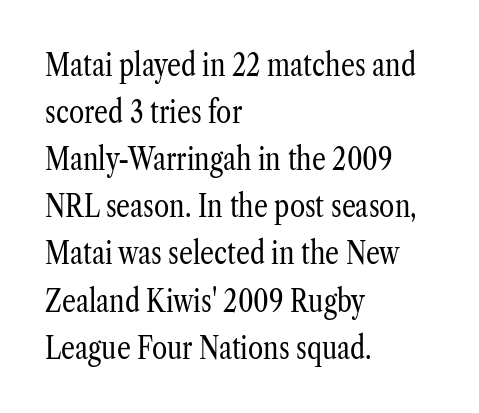
{"serif": "yes", "italic": "no", "bold": "no", "weight": "regular", "width": "condensed", "stroke_contrast": "low", "x_height": "medium", "monospaced": "no", "underline": "no", "align": "left", "line_spacing": "normal", "line_spacing_ratio": 1.52, "letter_spacing": "normal", "letter_spacing_em": 0.0, "glyph_px": 31}
